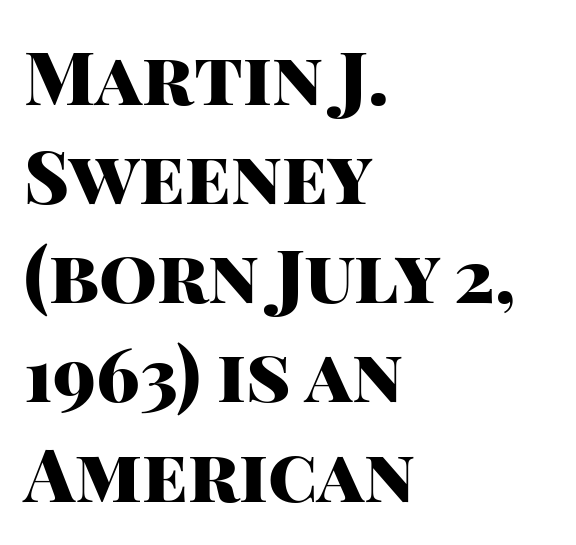
{"serif": "no", "italic": "no", "bold": "yes", "weight": "heavy", "width": "normal", "stroke_contrast": "high", "x_height": "large", "monospaced": "no", "underline": "no", "align": "left", "line_spacing": "normal", "line_spacing_ratio": 1.34, "letter_spacing": "normal", "letter_spacing_em": 0.0, "glyph_px": 74}
